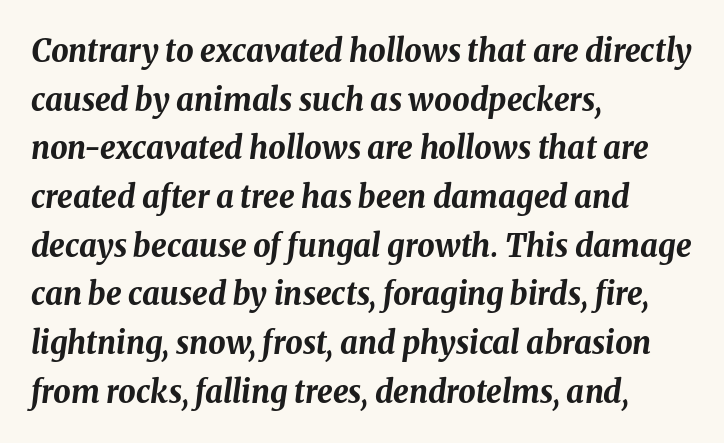
You could call the tracking neutral — neither tight nor loose. The gap between lines stays unmarked. The whole block is typeset with a tilt. Left-aligned paragraph, ragged on the right.
